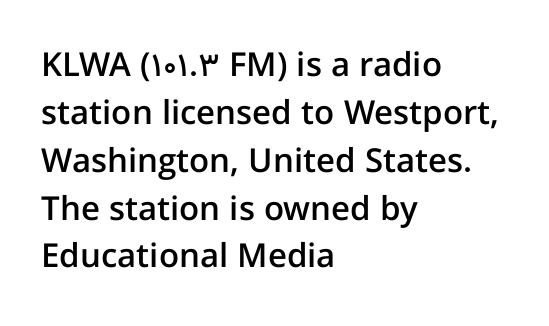
Q: Is the text bold? A: Semi-bold.
Q: Is the text italic (slanted)? A: No, it is upright.
Q: Is the typeface a serif or a sans-serif typeface? A: Sans-serif.
Q: Is the text underlined? A: No.
Q: How is the paragraph aligned? A: Left-aligned.
Q: Is the spacing between letters normal or unusually wide? A: Normal.
Q: Is the spacing between lines tight, normal or loose? A: Normal.
Q: Width (condensed, normal, or wide)? A: Normal.
Q: Stroke contrast? A: Low.
Q: x-height? A: Medium.
Q: Monospaced? A: No.
